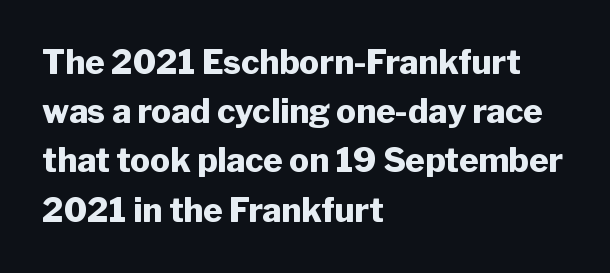
Q: Is the text bold? A: Yes.
Q: Is the text italic (slanted)? A: No, it is upright.
Q: Is the typeface a serif or a sans-serif typeface? A: Sans-serif.
Q: Is the text underlined? A: No.
Q: How is the paragraph aligned? A: Left-aligned.
Q: Is the spacing between letters normal or unusually wide? A: Normal.
Q: Is the spacing between lines tight, normal or loose? A: Normal.
Q: Width (condensed, normal, or wide)? A: Normal.
Q: Stroke contrast? A: Low.
Q: x-height? A: Medium.
Q: Monospaced? A: No.
